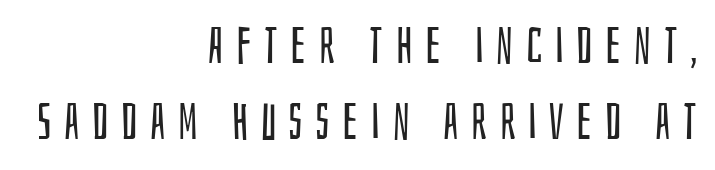
{"serif": "no", "italic": "no", "bold": "no", "weight": "regular", "width": "condensed", "stroke_contrast": "low", "x_height": "large", "monospaced": "no", "underline": "no", "align": "right", "line_spacing": "normal", "line_spacing_ratio": 1.52, "letter_spacing": "wide", "letter_spacing_em": 0.25, "glyph_px": 50}
